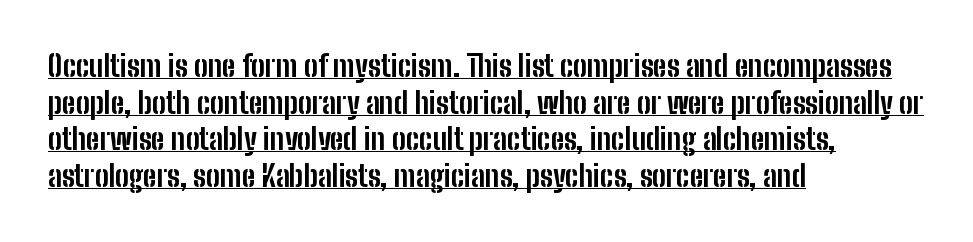
The image shows 29 px bold, condensed sans-serif type, upright; set left-aligned, normal line spacing (1.26x), normal letter spacing, underlined; low stroke contrast and a medium x-height.
